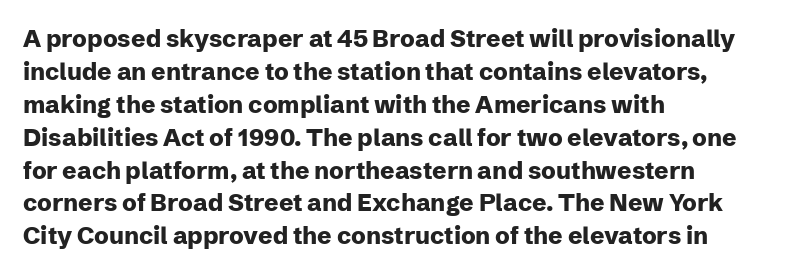
{"italic": "no", "bold": "yes", "underline": "no", "align": "left", "line_spacing": "normal", "line_spacing_ratio": 1.37, "letter_spacing": "normal", "letter_spacing_em": 0.0, "glyph_px": 24}
